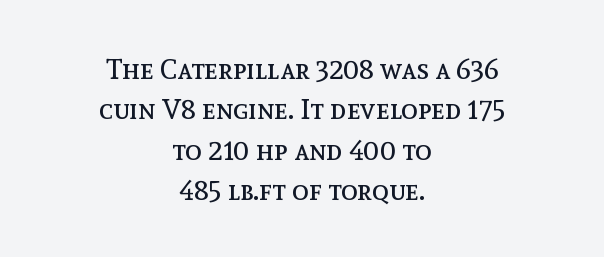
Heft: none added — not bold. Caption: multi-line text, centered on the measure. Tracking value appears to be zero — textbook default spacing. This sample has the flowing, uneven cadence of proportional lettering. This is the regular roman posture of the typeface.
